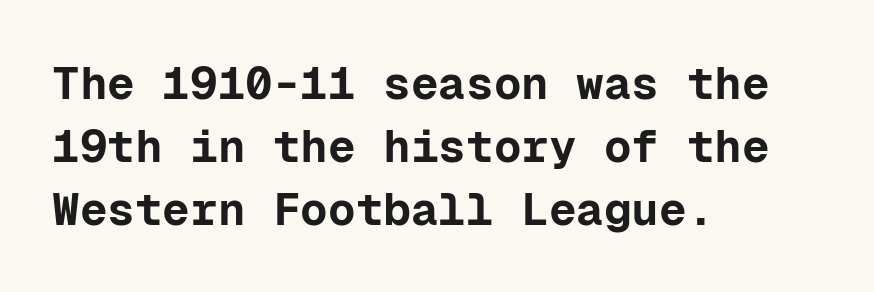
Horizontal bands of white between lines are of average thickness. How are the letters spaced? Ordinarily, with no added tracking. When letters stand straight like this, we call the style roman or upright. If you drew a ruler down the left edge, every line would touch it. Bold? Absolutely — the strokes are thick and heavy. Honestly, there is no underline to notice here at all.
